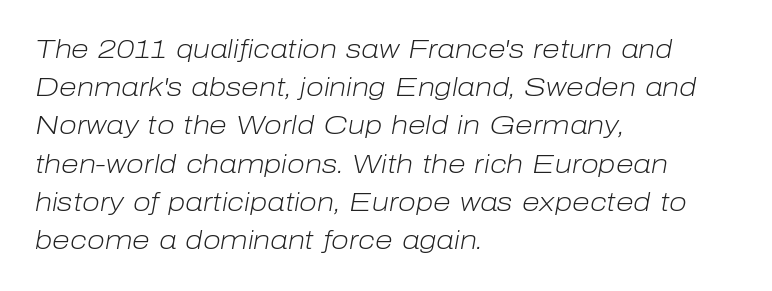
The face used here is rendered with its standard letterfit. Clear beneath every line of the passage. Quick note: interline space is typical. If you drew a ruler down the left edge, every line would touch it. No letter is thick-stroked: the sample isn't bold.
